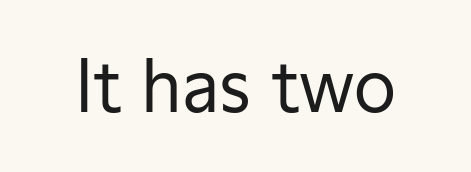
The image shows 69 px regular-weight sans-serif type, upright; set normal letter spacing, not underlined; low stroke contrast and a medium x-height.
